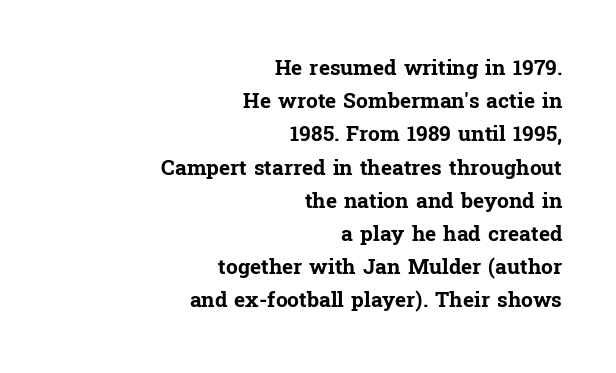
The image shows 21 px bold type, upright; set right-aligned, normal line spacing (1.58x), normal letter spacing, not underlined.
